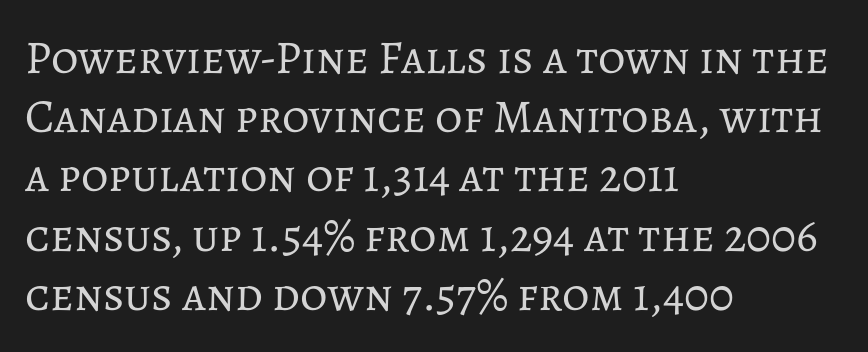
The image shows 47 px regular-weight type, upright; set left-aligned, normal line spacing (1.26x), normal letter spacing, not underlined; low stroke contrast and a medium x-height.
